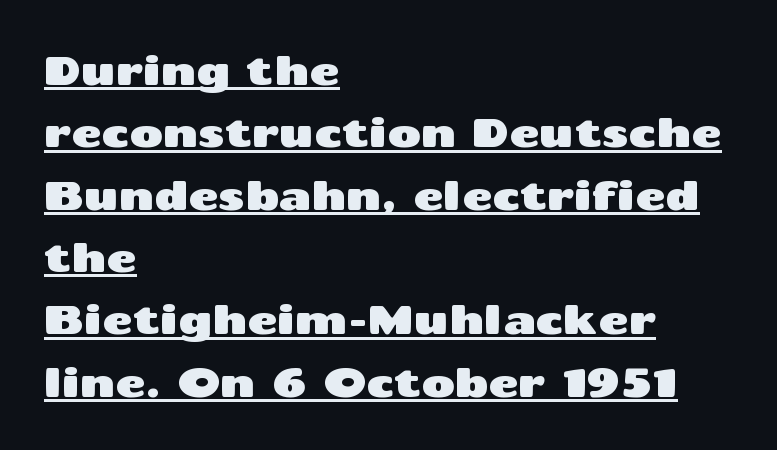
Q: Is the text italic (slanted)? A: No, it is upright.
Q: Is the typeface a serif or a sans-serif typeface? A: Sans-serif.
Q: Is the text underlined? A: Yes.
Q: How is the paragraph aligned? A: Left-aligned.
Q: Is the spacing between letters normal or unusually wide? A: Normal.
Q: Is the spacing between lines tight, normal or loose? A: Normal.
Q: Width (condensed, normal, or wide)? A: Wide.
Q: Stroke contrast? A: Medium.
Q: x-height? A: Medium.
Q: Monospaced? A: No.
